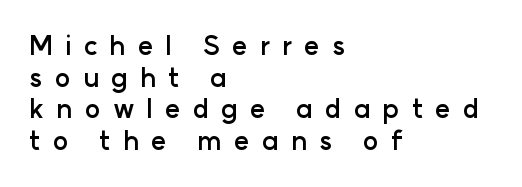
{"italic": "no", "bold": "yes", "underline": "no", "align": "left", "line_spacing_ratio": 1.22, "letter_spacing": "wide", "letter_spacing_em": 0.47, "glyph_px": 26}
